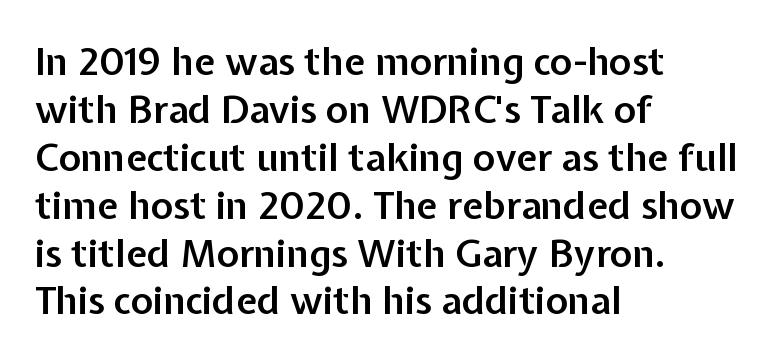
The image shows 38 px semibold sans-serif type, upright; set left-aligned, normal line spacing (1.26x), normal letter spacing, not underlined; low stroke contrast and a medium x-height.
